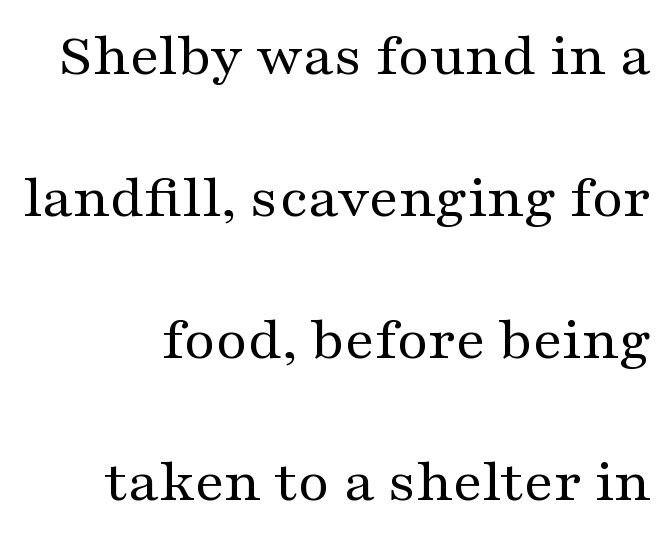
Q: Is the text bold? A: No.
Q: Is the text italic (slanted)? A: No, it is upright.
Q: Is the typeface a serif or a sans-serif typeface? A: Serif.
Q: Is the text underlined? A: No.
Q: How is the paragraph aligned? A: Right-aligned.
Q: Is the spacing between letters normal or unusually wide? A: Normal.
Q: Is the spacing between lines tight, normal or loose? A: Loose.
Q: Width (condensed, normal, or wide)? A: Wide.
Q: Stroke contrast? A: Medium.
Q: x-height? A: Medium.
Q: Monospaced? A: No.
